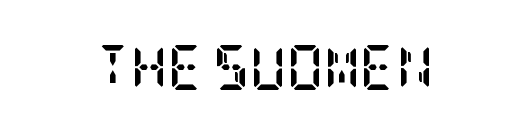
Q: Is the text bold? A: Yes.
Q: Is the text italic (slanted)? A: No, it is upright.
Q: Is the typeface a serif or a sans-serif typeface? A: Serif.
Q: Is the text underlined? A: No.
Q: Is the spacing between letters normal or unusually wide? A: Normal.
Q: Width (condensed, normal, or wide)? A: Condensed.
Q: Stroke contrast? A: Low.
Q: x-height? A: Large.
